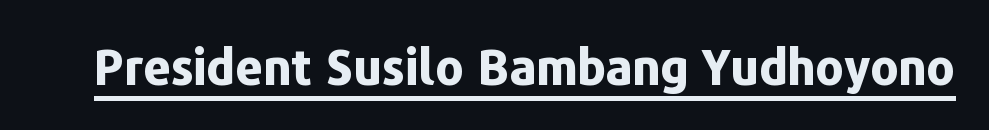
Q: Is the text bold? A: Yes.
Q: Is the text italic (slanted)? A: No, it is upright.
Q: Is the typeface a serif or a sans-serif typeface? A: Sans-serif.
Q: Is the text underlined? A: Yes.
Q: Is the spacing between letters normal or unusually wide? A: Normal.
Q: Width (condensed, normal, or wide)? A: Normal.
Q: Stroke contrast? A: Low.
Q: x-height? A: Medium.
Q: Monospaced? A: No.
